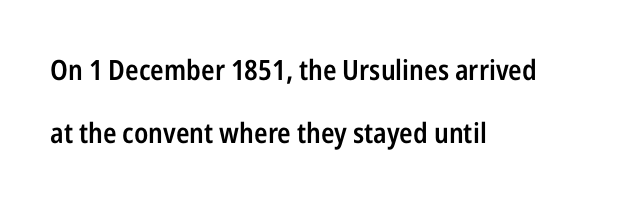
{"serif": "no", "italic": "no", "bold": "semi", "weight": "semibold", "width": "condensed", "stroke_contrast": "low", "x_height": "medium", "monospaced": "no", "underline": "no", "align": "left", "line_spacing": "loose", "line_spacing_ratio": 2.24, "letter_spacing": "normal", "letter_spacing_em": 0.0, "glyph_px": 28}
